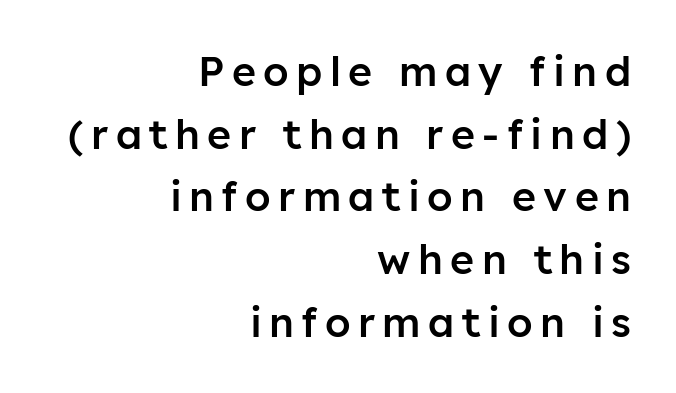
Q: Is the text bold? A: Semi-bold.
Q: Is the text italic (slanted)? A: No, it is upright.
Q: Is the typeface a serif or a sans-serif typeface? A: Sans-serif.
Q: Is the text underlined? A: No.
Q: How is the paragraph aligned? A: Right-aligned.
Q: Is the spacing between lines tight, normal or loose? A: Normal.
Q: Width (condensed, normal, or wide)? A: Normal.
Q: Stroke contrast? A: Low.
Q: x-height? A: Medium.
Q: Monospaced? A: No.
